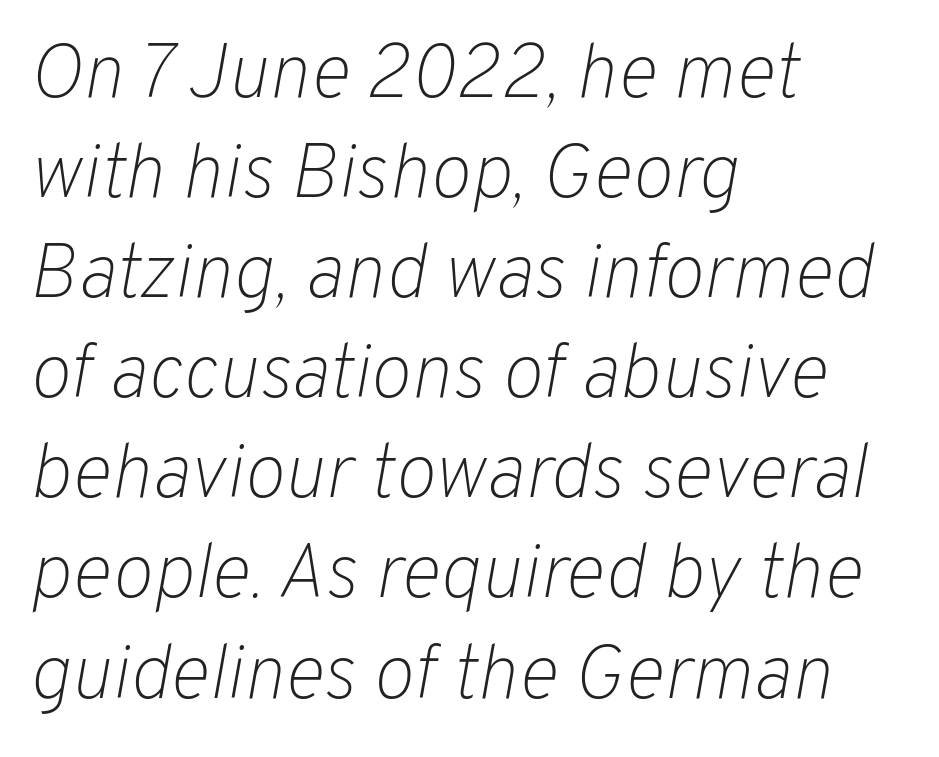
The image shows 77 px light type, italic (leaning right); set left-aligned, normal line spacing (1.3x), normal letter spacing, not underlined; low stroke contrast and a medium x-height.
